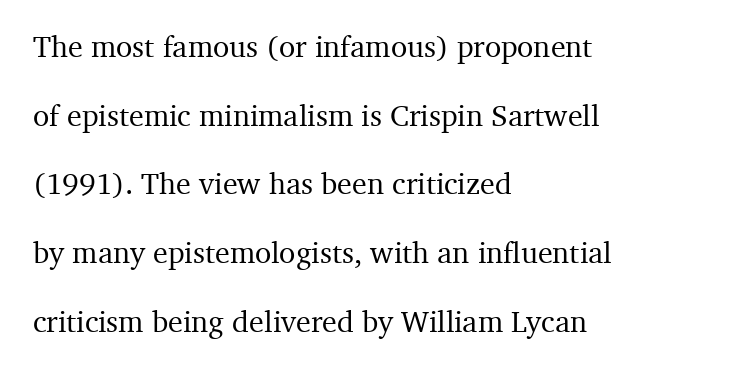
A clean baseline with only descenders dipping below it. Nope, not italic — everything's standing straight. The rendering uses natural spacing where letterforms have individual widths. Caption: multi-line text, flush left, ragged right. The type family on display is of the serif kind. In terms of leading, this rendering errs on the spacious side.
